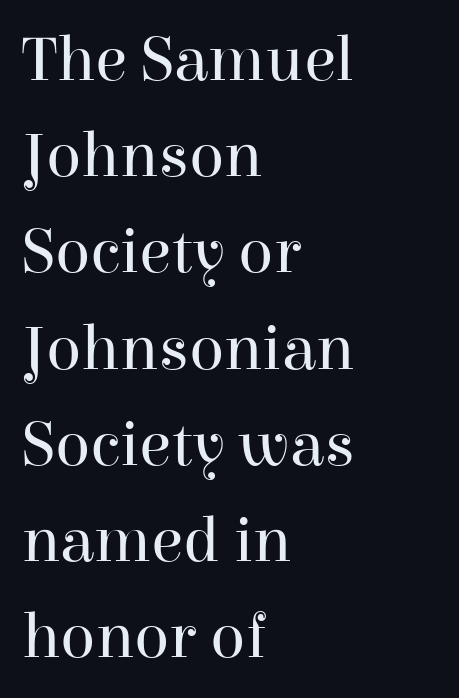
The image shows 65 px regular-weight serif type, upright; set left-aligned, normal line spacing (1.48x), normal letter spacing, not underlined; high stroke contrast and a medium x-height.
